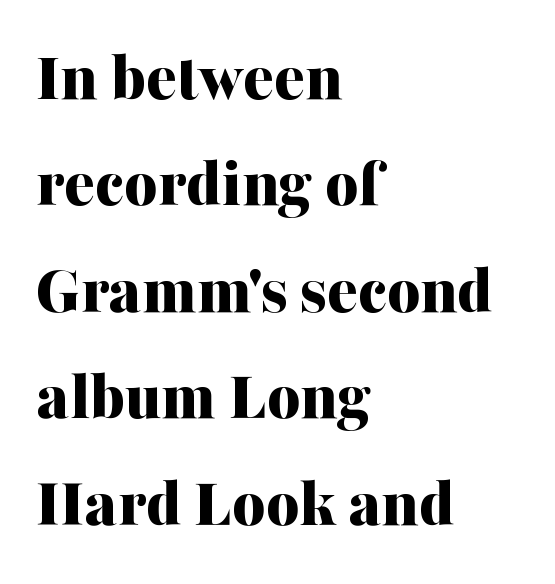
Q: Is the text bold? A: Yes.
Q: Is the text italic (slanted)? A: No, it is upright.
Q: Is the typeface a serif or a sans-serif typeface? A: Serif.
Q: Is the text underlined? A: No.
Q: How is the paragraph aligned? A: Left-aligned.
Q: Is the spacing between letters normal or unusually wide? A: Normal.
Q: Is the spacing between lines tight, normal or loose? A: Normal.
Q: Width (condensed, normal, or wide)? A: Normal.
Q: Stroke contrast? A: Medium.
Q: x-height? A: Medium.
Q: Monospaced? A: No.
